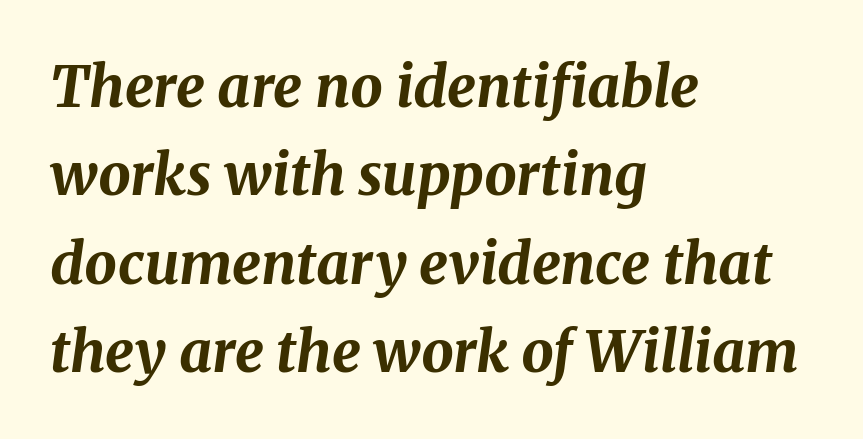
The face used here is proportionally spaced, like ordinary book or web type. Does the lettering tilt? It does — this is italic. Honestly, there is no underline to notice here at all. These words are printed bold, with thick strokes throughout. Casual observation: everything's shoved over to the left.
